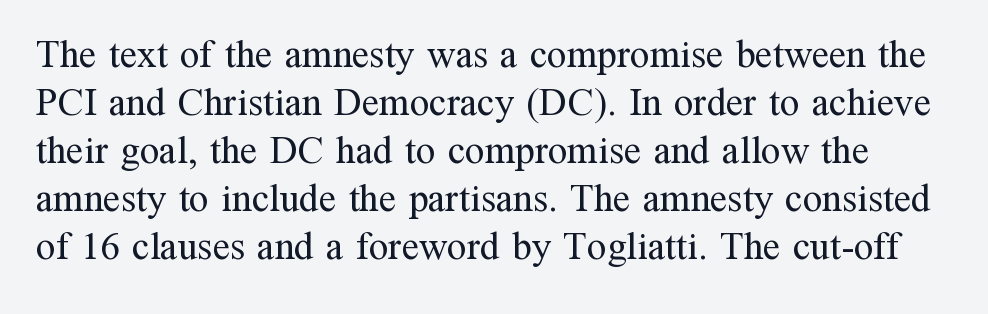
The image shows 39 px regular-weight serif type, upright; set line spacing 1.23x, normal letter spacing, not underlined; medium stroke contrast and a medium x-height.
